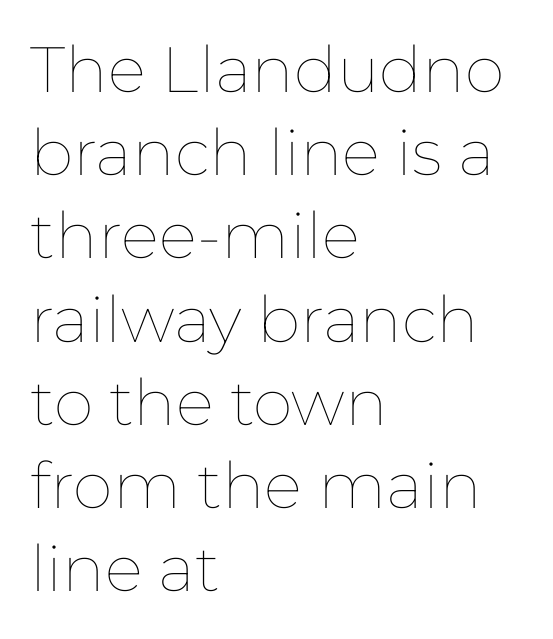
It's the straight-up-and-down kind of type. Left-aligned paragraph, ragged on the right. The characters are drawn with everyday or finer stroke widths. Think of a printed novel: that variable character pitch is what you see here.
